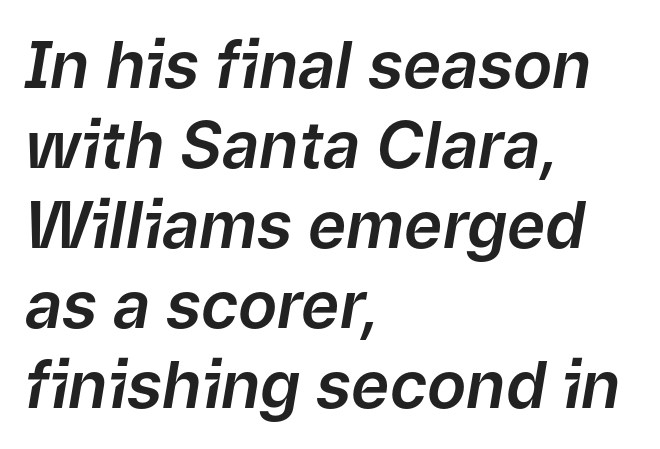
The image shows 65 px text type, italic (leaning right); set left-aligned, line spacing 1.23x, normal letter spacing, not underlined; low stroke contrast and a medium x-height.
